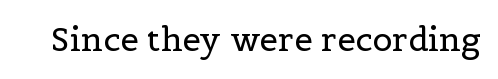
The image shows 33 px regular-weight serif type, upright; set normal letter spacing, not underlined; a medium x-height.
